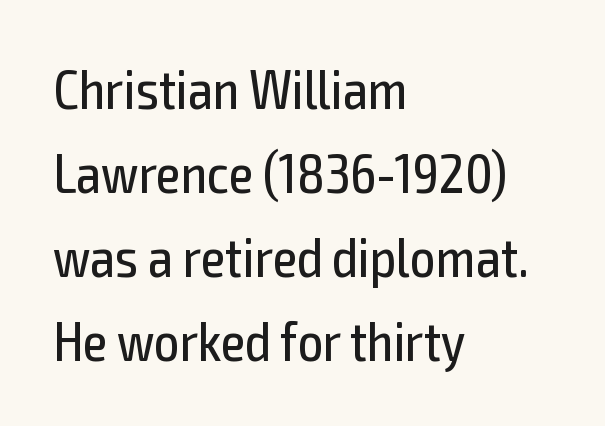
The image shows 56 px regular-weight, condensed sans-serif type, upright; set left-aligned, normal line spacing (1.5x), normal letter spacing, not underlined; a medium x-height.
